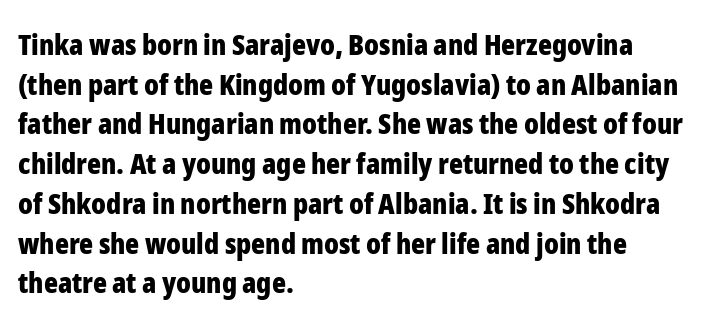
The type is set solid horizontally, with unmodified tracking. Summary of vertical rhythm: regular, with standard interline spacing. Notice how the stems are strictly vertical — no italics here. Glance below the letters and you will spot only blank space. Do the characters align in a grid? No, the font is proportional.
